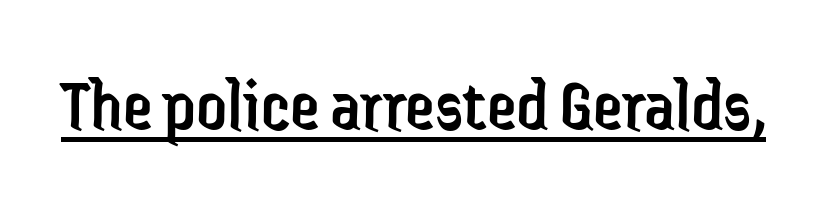
The rendering shows plain stroke endings on the letterforms — a sans-serif design. A roman cut, with each character standing at attention. A typographer would call this underscored text. Think standard paragraph weight, or any step lighter than that. The letters advance in unequal steps, a hallmark of proportional type.
